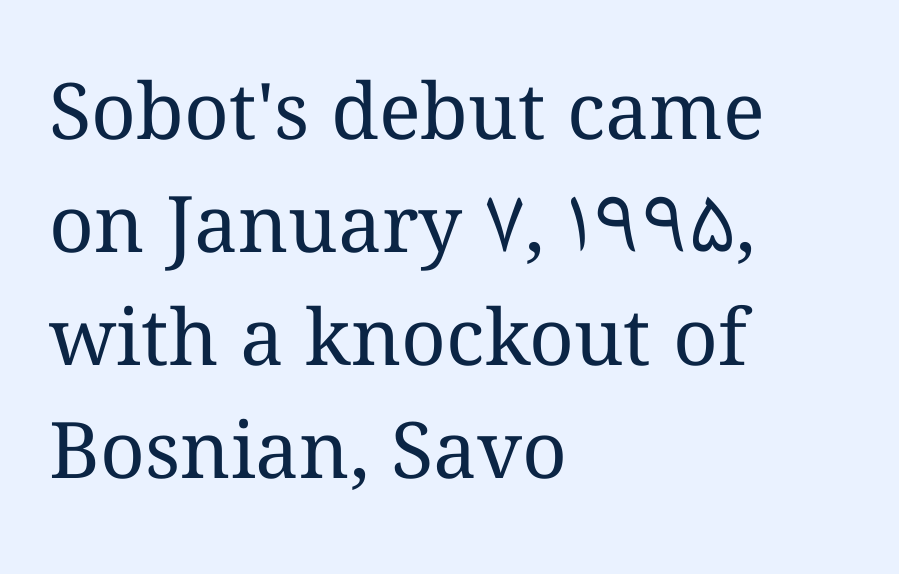
Every row of glyphs begins at an identical x-position on the left. The cut favours lightness, reaching ordinary text weight at its darkest. The strip under each line holds only bare page. Every stem runs plumb, perpendicular to the baseline.
